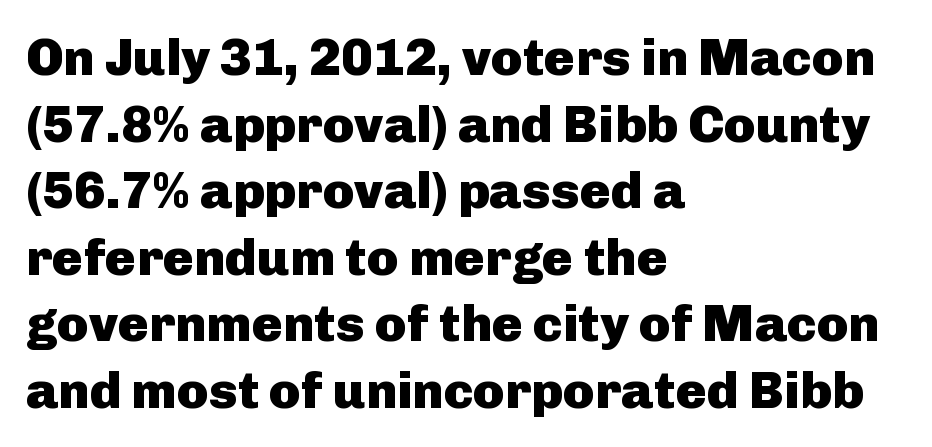
Nobody drew a line under any word here. How are the letters spaced? Ordinarily, with no added tracking. These lines carry a lot of weight — the face is fully bold. A roman cut, with each character standing at attention. Line starts are locked; line ends wander.
